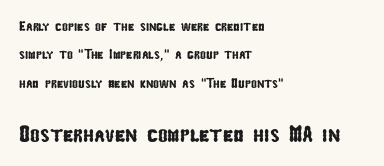
Reading down the column, the eye jumps a long way to each next line. Observe the ordinary spacing: letters are neighbours, not strangers. Casual observation: everything's shoved over to the left. Plain, unruled lines of type. If you squint, the bottom block still reads clearly — it's the larger of the two.
